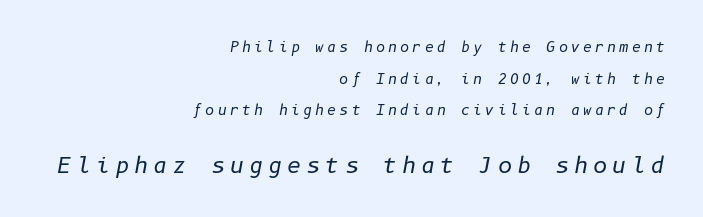
The image shows 22 px text type, italic (leaning right); set right-aligned, loose line spacing (2.26x), unusually wide letter spacing (+0.22 em), not underlined; the second (bottom) block is 1.57x larger.
